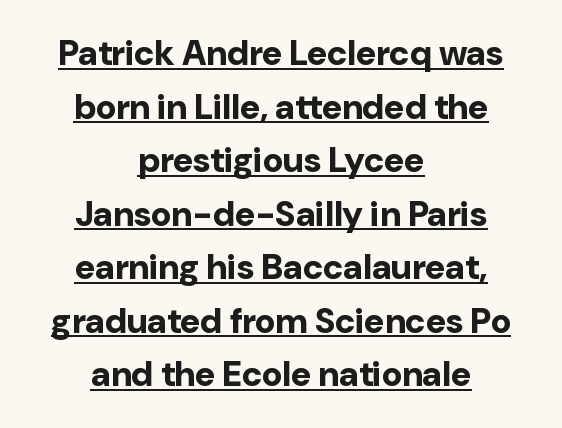
The image shows 35 px bold sans-serif type, upright; set centered, normal line spacing (1.53x), normal letter spacing, underlined; low stroke contrast and a medium x-height.
